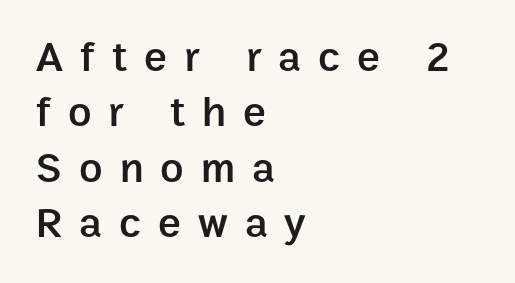
{"serif": "no", "italic": "no", "bold": "semi", "weight": "semibold", "width": "normal", "stroke_contrast": "low", "x_height": "medium", "monospaced": "no", "underline": "no", "align": "left", "line_spacing": "normal", "line_spacing_ratio": 1.29, "letter_spacing": "wide", "letter_spacing_em": 0.4, "glyph_px": 43}
